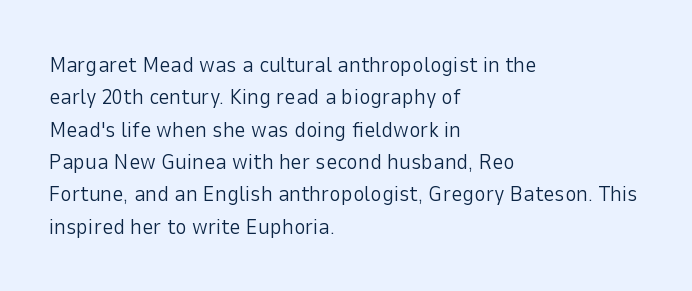
Does extra space separate the letters? No, they use regular spacing. Compared with a typical body face, this is equally light or lighter still. Casual observation: everything's shoved over to the left. This sample keeps an unexceptional amount of space between lines.
